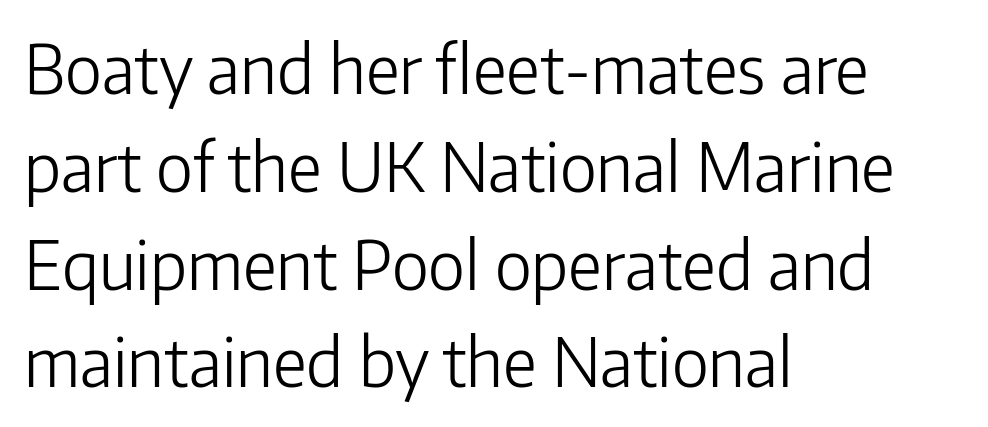
The typesetting does not lean heavy: it is not bold. You could not count columns in this text — the font is proportionally spaced. This rendering features lettering with no underline. The type sits square on the baseline with zero lean. Letter spacing: default. The rag falls on the right side of this text block.
